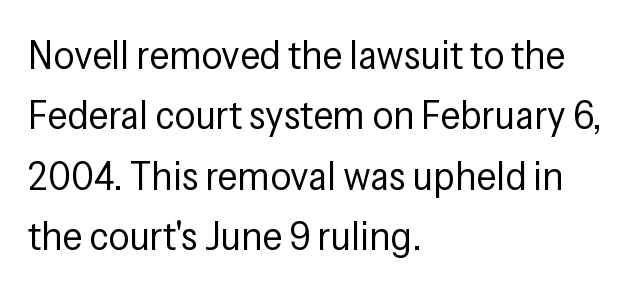
Q: Is the text bold? A: No.
Q: Is the text italic (slanted)? A: No, it is upright.
Q: Is the typeface a serif or a sans-serif typeface? A: Sans-serif.
Q: Is the text underlined? A: No.
Q: How is the paragraph aligned? A: Left-aligned.
Q: Is the spacing between letters normal or unusually wide? A: Normal.
Q: Is the spacing between lines tight, normal or loose? A: Normal.
Q: Width (condensed, normal, or wide)? A: Condensed.
Q: Stroke contrast? A: Low.
Q: x-height? A: Medium.
Q: Monospaced? A: No.
